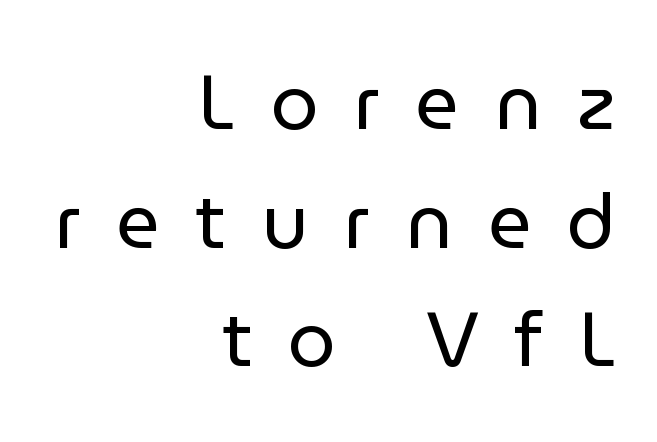
{"serif": "no", "italic": "no", "bold": "no", "weight": "regular", "width": "normal", "stroke_contrast": "low", "x_height": "medium", "monospaced": "no", "underline": "no", "align": "right", "line_spacing": "normal", "line_spacing_ratio": 1.56, "letter_spacing": "wide", "letter_spacing_em": 0.47, "glyph_px": 76}
